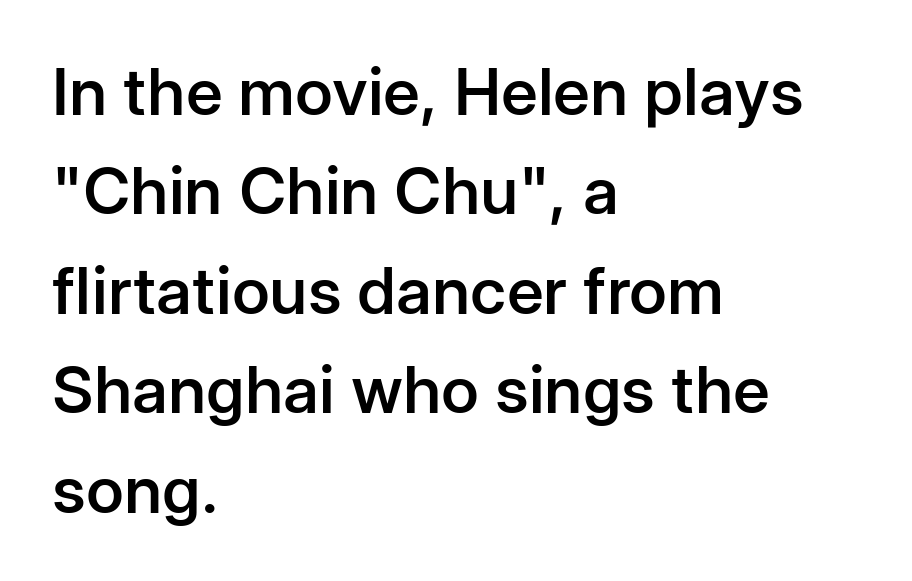
The passage shown has conventional tracking throughout. Do the characters align in a grid? No, the font is proportional. The text was rendered using a sans face with plain stroke endings. In terms of weight, the rendering is demibold, just under bold.
